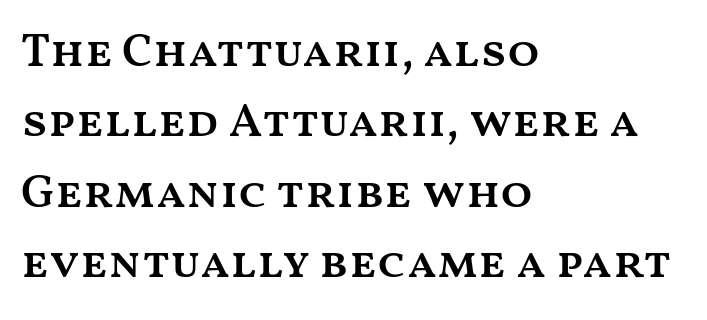
Q: Is the text bold? A: Semi-bold.
Q: Is the text italic (slanted)? A: No, it is upright.
Q: Is the text underlined? A: No.
Q: How is the paragraph aligned? A: Left-aligned.
Q: Is the spacing between letters normal or unusually wide? A: Normal.
Q: Is the spacing between lines tight, normal or loose? A: Normal.
Q: Width (condensed, normal, or wide)? A: Wide.
Q: Stroke contrast? A: Medium.
Q: x-height? A: Medium.
Q: Monospaced? A: No.
